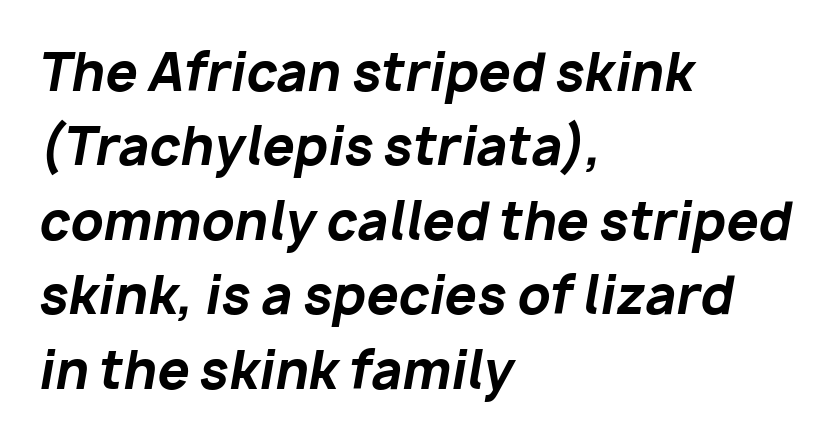
{"italic": "yes", "lean": "right", "slant_degrees": 10, "bold": "yes", "weight": "bold", "width": "normal", "stroke_contrast": "low", "x_height": "medium", "monospaced": "no", "underline": "no", "align": "left", "line_spacing": "normal", "line_spacing_ratio": 1.46, "letter_spacing": "normal", "letter_spacing_em": 0.0, "glyph_px": 51}
